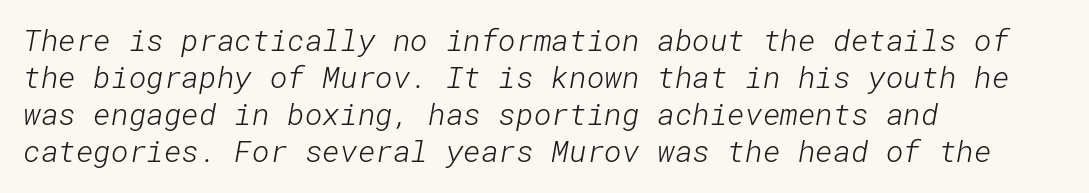
Q: Is the text bold? A: No.
Q: Is the typeface a serif or a sans-serif typeface? A: Sans-serif.
Q: Is the text underlined? A: No.
Q: How is the paragraph aligned? A: Left-aligned.
Q: Is the spacing between letters normal or unusually wide? A: Normal.
Q: Width (condensed, normal, or wide)? A: Normal.
Q: Stroke contrast? A: Low.
Q: x-height? A: Medium.
